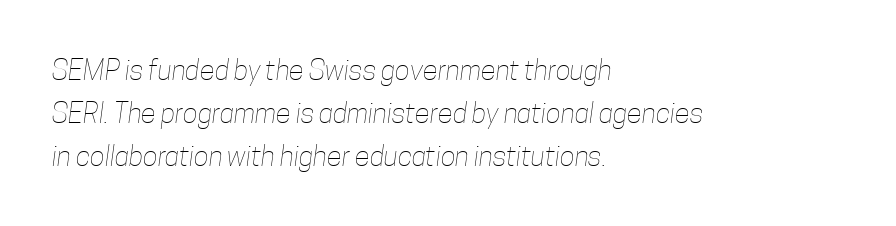
{"bold": "no", "weight": "thin", "width": "condensed", "stroke_contrast": "low", "x_height": "medium", "monospaced": "no", "underline": "no", "align": "left", "line_spacing": "normal", "line_spacing_ratio": 1.54, "letter_spacing": "normal", "letter_spacing_em": 0.0, "glyph_px": 28}
